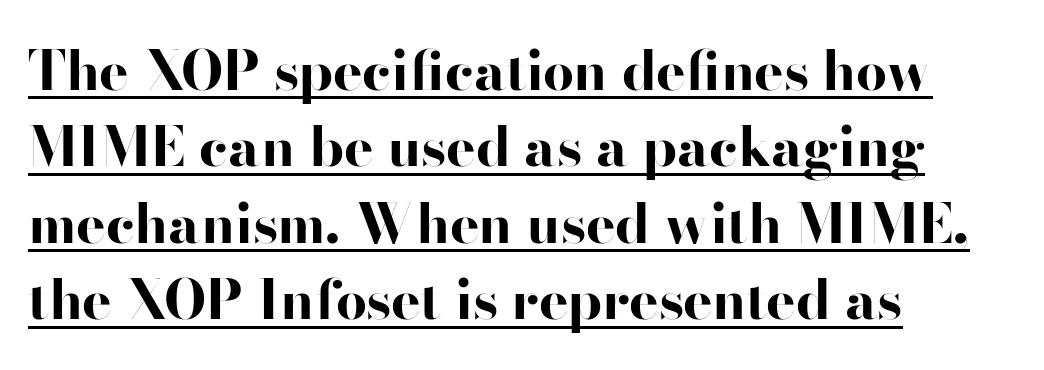
The image shows 55 px bold, wide sans-serif type, upright; set left-aligned, normal line spacing (1.39x), normal letter spacing, underlined; high stroke contrast and a small x-height.
